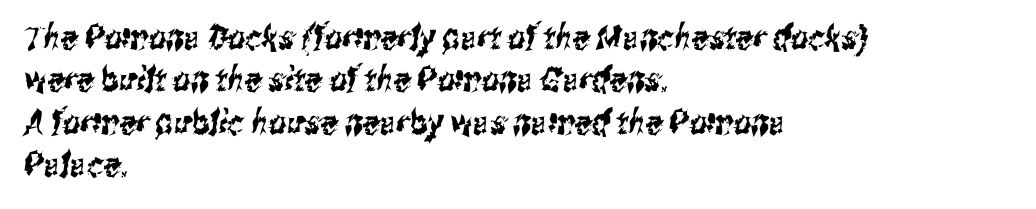
The image shows 34 px condensed sans-serif type; set left-aligned, normal line spacing (1.25x), normal letter spacing, not underlined; medium stroke contrast and a medium x-height.
